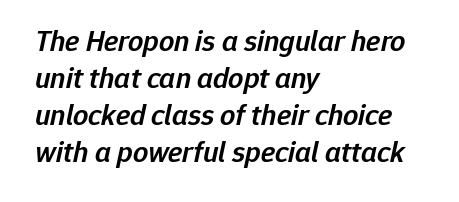
The image shows 30 px semibold type, italic (leaning right); set left-aligned, line spacing 1.23x, normal letter spacing, not underlined; low stroke contrast and a medium x-height.
